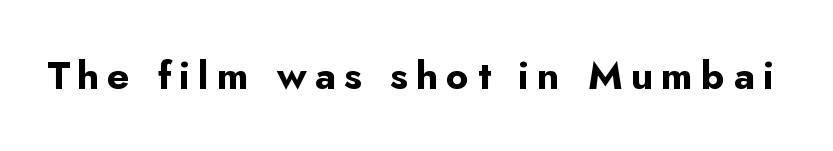
Q: Is the text bold? A: Yes.
Q: Is the text italic (slanted)? A: No, it is upright.
Q: Is the typeface a serif or a sans-serif typeface? A: Sans-serif.
Q: Is the text underlined? A: No.
Q: Is the spacing between letters normal or unusually wide? A: Unusually wide.
Q: Width (condensed, normal, or wide)? A: Normal.
Q: Stroke contrast? A: Low.
Q: x-height? A: Small.
Q: Monospaced? A: No.
